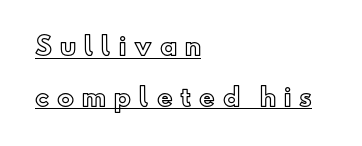
{"italic": "no", "underline": "yes", "align": "left", "line_spacing": "loose", "line_spacing_ratio": 2.11, "letter_spacing": "wide", "letter_spacing_em": 0.33, "glyph_px": 24}
